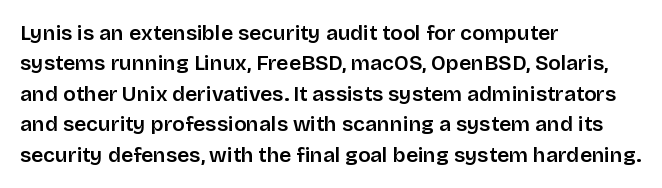
The image shows 21 px text type, upright; set left-aligned, normal line spacing (1.45x), normal letter spacing, not underlined.
